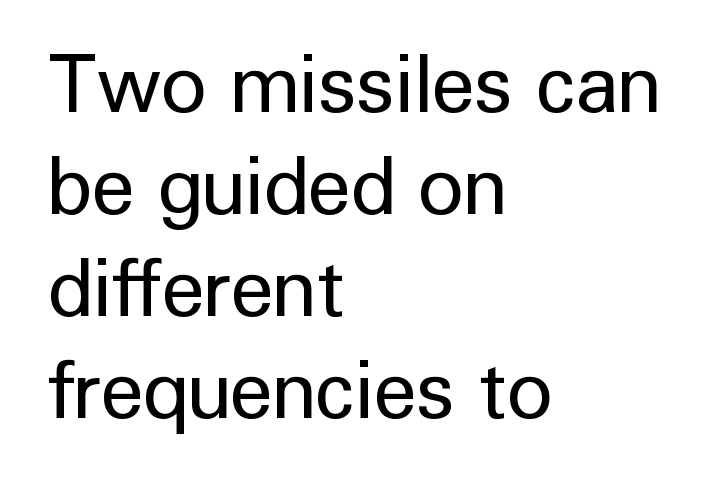
Inter-character spacing is left at the font's built-in metrics. A typesetter would call this proportional, since set widths differ per character. This reads as an unemphasized weight, regular at the heaviest. Honestly, there is no underline to notice here at all. Letterform terminals end flat and unadorned throughout the passage.
